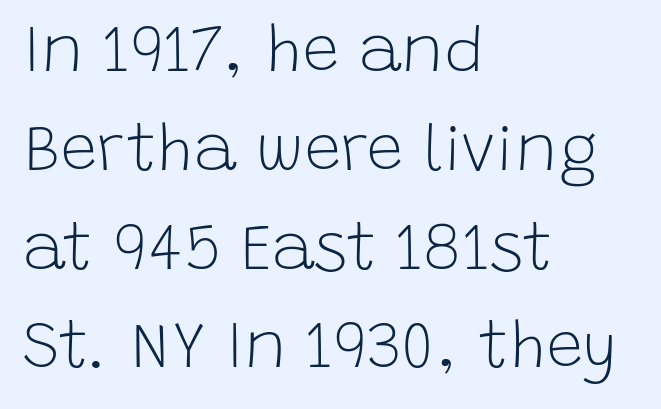
Q: Is the text bold? A: No.
Q: Is the text italic (slanted)? A: No, it is upright.
Q: Is the typeface a serif or a sans-serif typeface? A: Sans-serif.
Q: Is the text underlined? A: No.
Q: How is the paragraph aligned? A: Left-aligned.
Q: Is the spacing between letters normal or unusually wide? A: Normal.
Q: Is the spacing between lines tight, normal or loose? A: Normal.
Q: Width (condensed, normal, or wide)? A: Normal.
Q: Stroke contrast? A: Low.
Q: x-height? A: Large.
Q: Monospaced? A: No.
